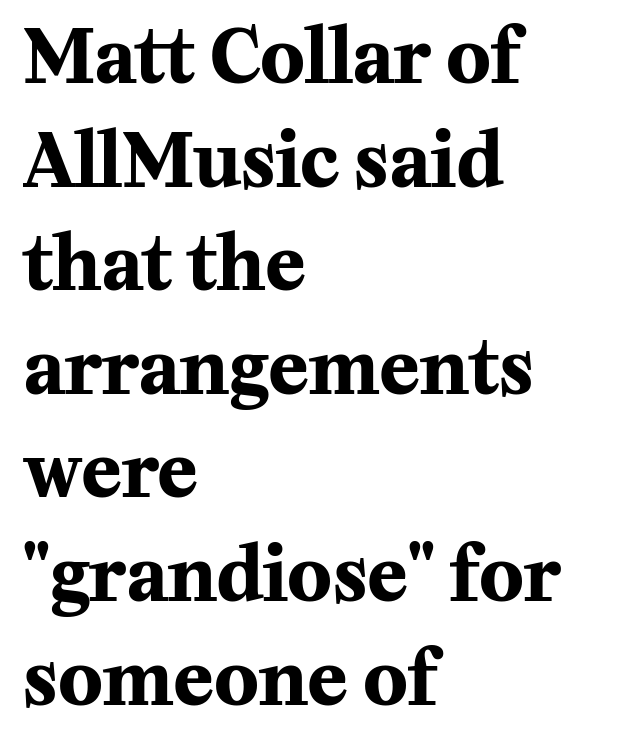
Chunky letters — that's bold for sure. Type style note: has serifs. Nope, not italic — everything's standing straight. Lines of text with bare space underneath. These lines keep a tight, regular rhythm from letter to letter.
